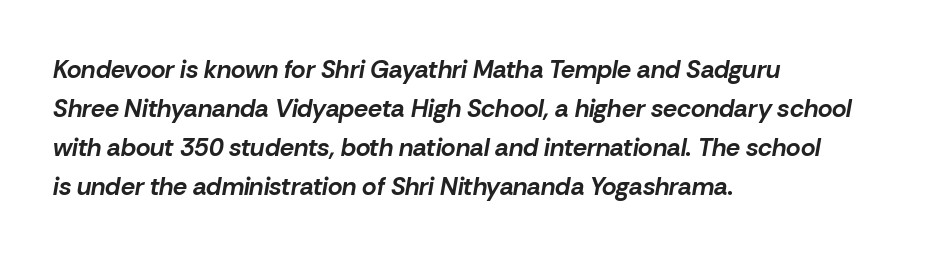
Notice how descenders clear the ascenders below comfortably — that's standard leading. If you drew a line through each stem, it would be angled. Each glyph is drawn with heavy, bold strokes. Casual observation: everything's shoved over to the left.
